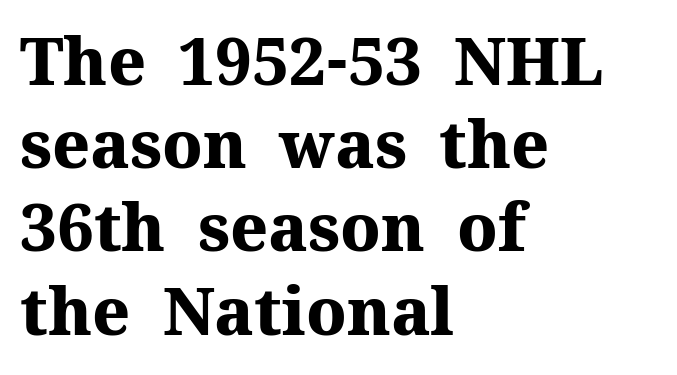
{"serif": "yes", "italic": "no", "bold": "yes", "weight": "heavy", "width": "normal", "stroke_contrast": "medium", "x_height": "medium", "monospaced": "no", "underline": "no", "align": "left", "line_spacing": "normal", "line_spacing_ratio": 1.28, "letter_spacing": "normal", "letter_spacing_em": 0.0, "glyph_px": 65}
